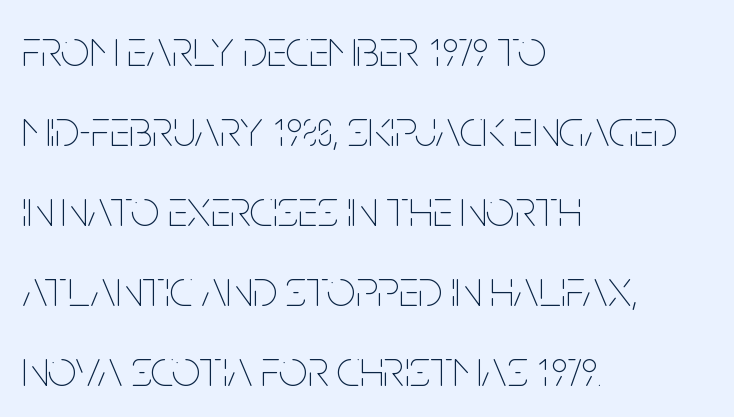
Q: Is the text bold? A: No.
Q: Is the text italic (slanted)? A: No, it is upright.
Q: Is the text underlined? A: No.
Q: How is the paragraph aligned? A: Left-aligned.
Q: Is the spacing between letters normal or unusually wide? A: Normal.
Q: Is the spacing between lines tight, normal or loose? A: Normal.
Q: Width (condensed, normal, or wide)? A: Condensed.
Q: Stroke contrast? A: Low.
Q: x-height? A: Large.
Q: Monospaced? A: No.
